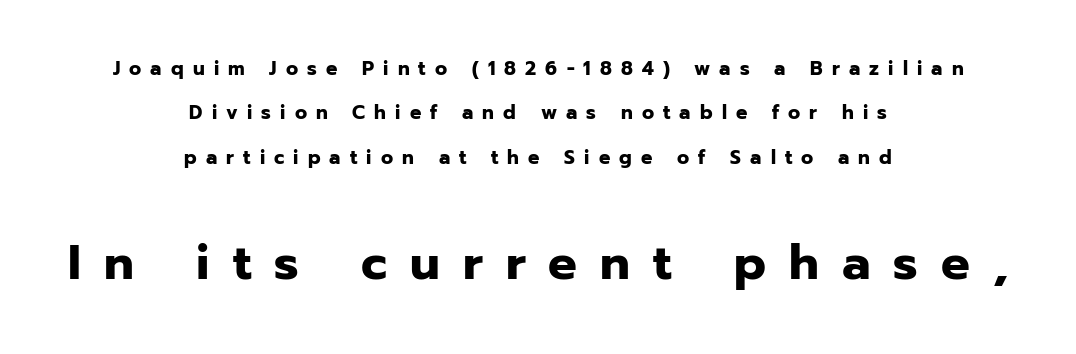
{"serif": "no", "italic": "no", "bold": "yes", "weight": "heavy", "width": "normal", "stroke_contrast": "low", "x_height": "medium", "monospaced": "no", "underline": "no", "align": "center", "line_spacing": "loose", "line_spacing_ratio": 2.34, "letter_spacing": "wide", "letter_spacing_em": 0.48, "larger_block": "second", "size_ratio": 2.53, "glyph_px": 48}
